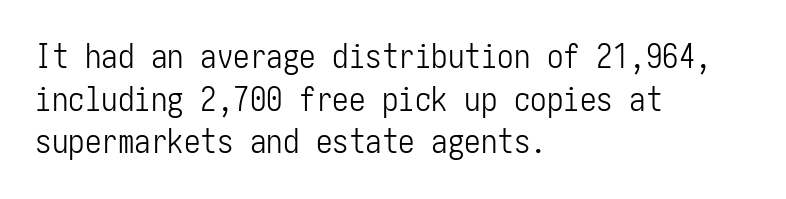
The image shows 33 px light, condensed sans-serif type, upright; set left-aligned, normal line spacing (1.29x), normal letter spacing, not underlined; low stroke contrast and a medium x-height.
